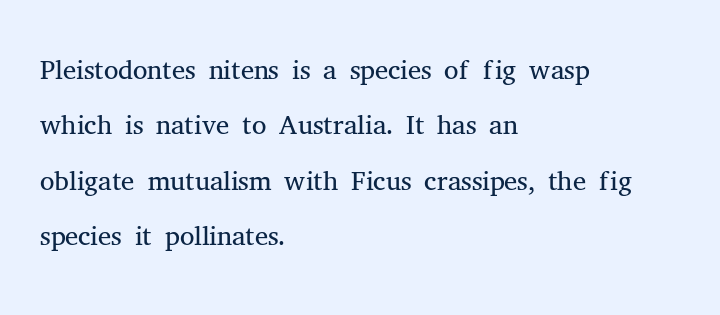
{"serif": "yes", "italic": "no", "bold": "no", "weight": "light", "width": "normal", "stroke_contrast": "medium", "x_height": "medium", "monospaced": "no", "underline": "no", "align": "left", "line_spacing": "normal", "line_spacing_ratio": 1.35, "letter_spacing": "normal", "letter_spacing_em": 0.0, "glyph_px": 41}
